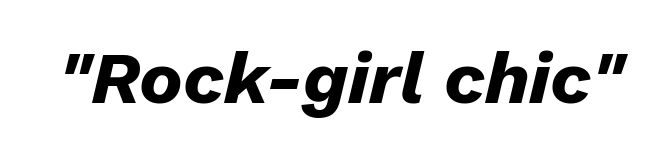
The image shows 73 px heavy type, italic (leaning right); set normal letter spacing, not underlined; low stroke contrast and a medium x-height.
